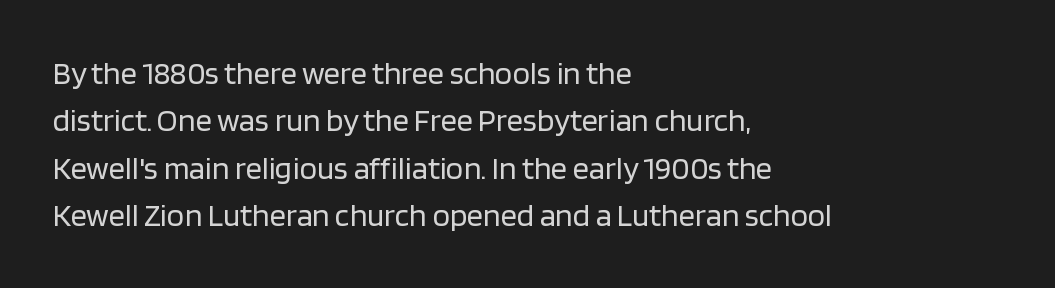
{"serif": "no", "italic": "no", "bold": "no", "weight": "regular", "width": "normal", "stroke_contrast": "low", "x_height": "large", "monospaced": "no", "underline": "no", "align": "left", "line_spacing": "normal", "line_spacing_ratio": 1.48, "letter_spacing": "normal", "letter_spacing_em": 0.0, "glyph_px": 32}
